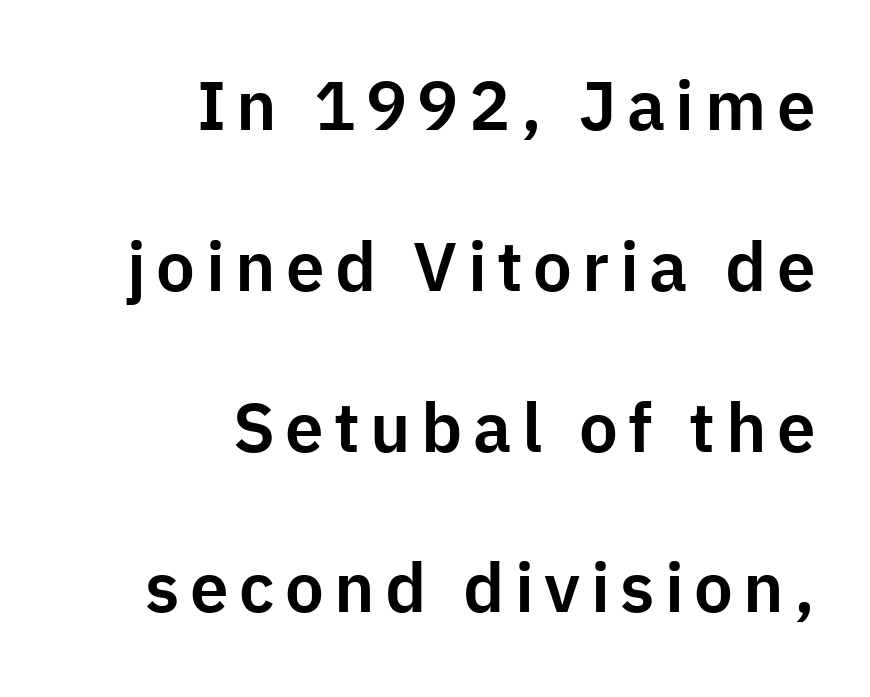
{"serif": "no", "italic": "no", "width": "normal", "stroke_contrast": "low", "x_height": "medium", "monospaced": "no", "underline": "no", "align": "right", "line_spacing": "loose", "line_spacing_ratio": 2.33, "glyph_px": 69}
